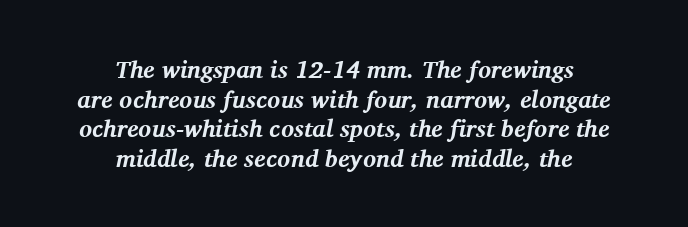
Q: Is the text bold? A: Yes.
Q: Is the text italic (slanted)? A: Yes, it leans right by about 11 degrees.
Q: Is the text underlined? A: No.
Q: How is the paragraph aligned? A: Centered.
Q: Is the spacing between letters normal or unusually wide? A: Normal.
